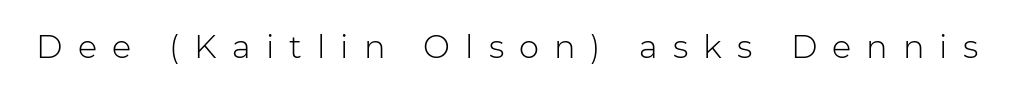
Q: Is the text bold? A: No.
Q: Is the text italic (slanted)? A: No, it is upright.
Q: Is the typeface a serif or a sans-serif typeface? A: Sans-serif.
Q: Is the text underlined? A: No.
Q: Is the spacing between letters normal or unusually wide? A: Unusually wide.
Q: Width (condensed, normal, or wide)? A: Normal.
Q: Stroke contrast? A: Low.
Q: x-height? A: Medium.
Q: Monospaced? A: No.
